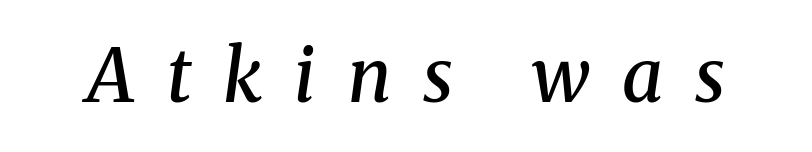
When letters slant like this, we call the style italic. A typesetter would call this proportional, since set widths differ per character. Stroke thickness is moderately raised; the sample reads as semibold. The font family rendered here belongs to the serif group.
